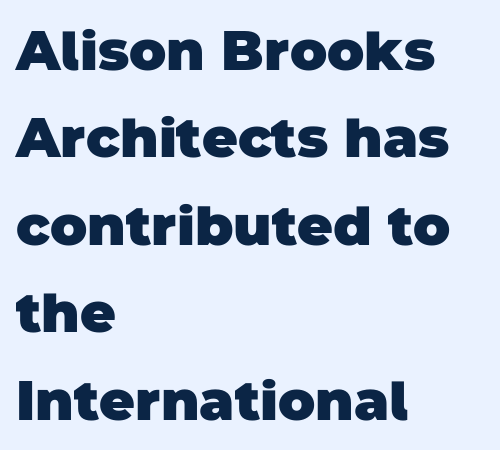
Typographic density is high because the face is bold. The font family rendered here belongs to the sans-serif group. These lines stack with their left ends in a neat column. No word sits above an underline. The face used here is proportionally spaced, like ordinary book or web type.
